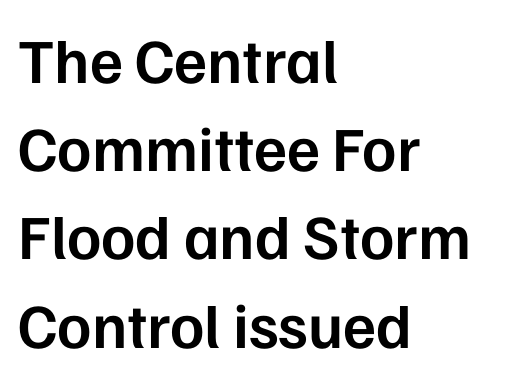
Q: Is the text bold? A: Semi-bold.
Q: Is the text italic (slanted)? A: No, it is upright.
Q: Is the typeface a serif or a sans-serif typeface? A: Sans-serif.
Q: Is the text underlined? A: No.
Q: How is the paragraph aligned? A: Left-aligned.
Q: Is the spacing between letters normal or unusually wide? A: Normal.
Q: Is the spacing between lines tight, normal or loose? A: Normal.
Q: Width (condensed, normal, or wide)? A: Normal.
Q: Stroke contrast? A: Low.
Q: x-height? A: Medium.
Q: Monospaced? A: No.
